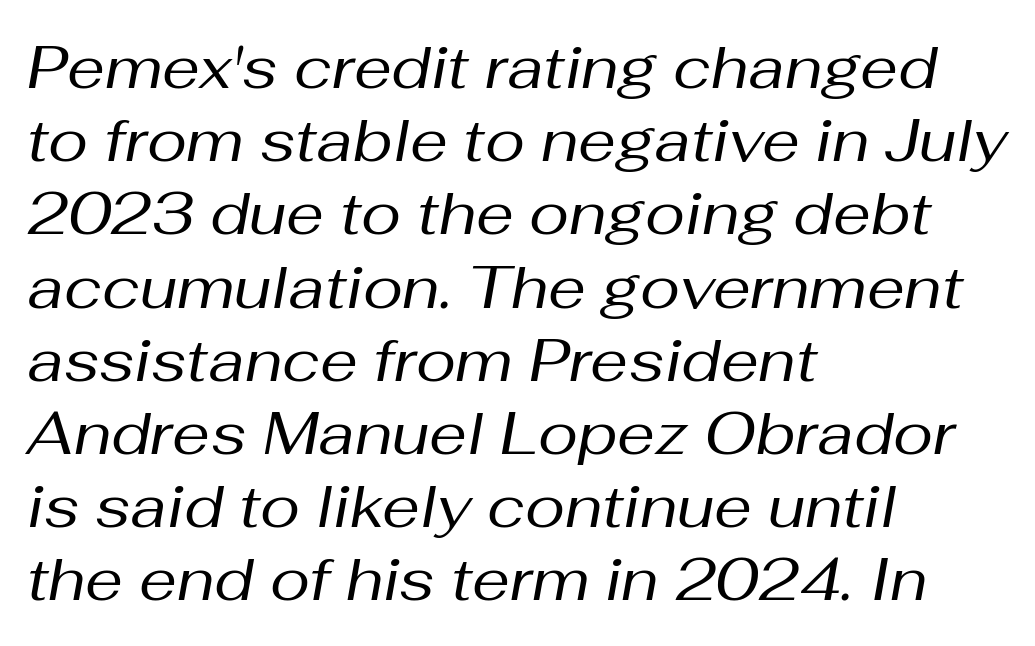
{"italic": "yes", "lean": "right", "slant_degrees": 10, "bold": "no", "weight": "regular", "width": "normal", "stroke_contrast": "medium", "x_height": "medium", "monospaced": "no", "underline": "no", "align": "left", "line_spacing_ratio": 1.22, "letter_spacing": "normal", "letter_spacing_em": 0.0, "glyph_px": 60}
